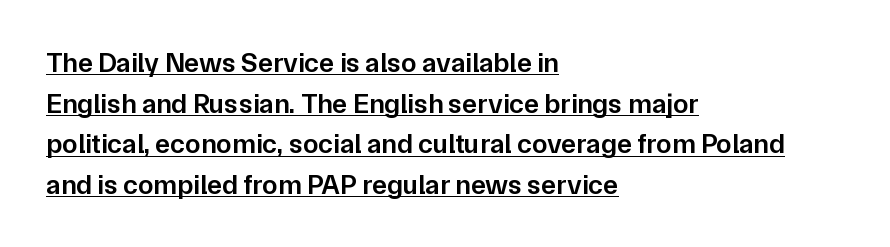
The image shows 28 px semibold sans-serif type, upright; set left-aligned, normal line spacing (1.45x), normal letter spacing, underlined; low stroke contrast and a medium x-height.
